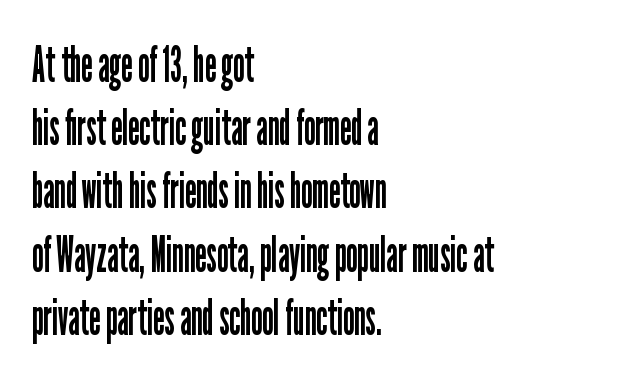
{"serif": "no", "italic": "no", "bold": "no", "weight": "regular", "width": "condensed", "stroke_contrast": "low", "x_height": "medium", "monospaced": "no", "underline": "no", "align": "left", "line_spacing_ratio": 1.24, "letter_spacing": "normal", "letter_spacing_em": 0.0, "glyph_px": 51}
